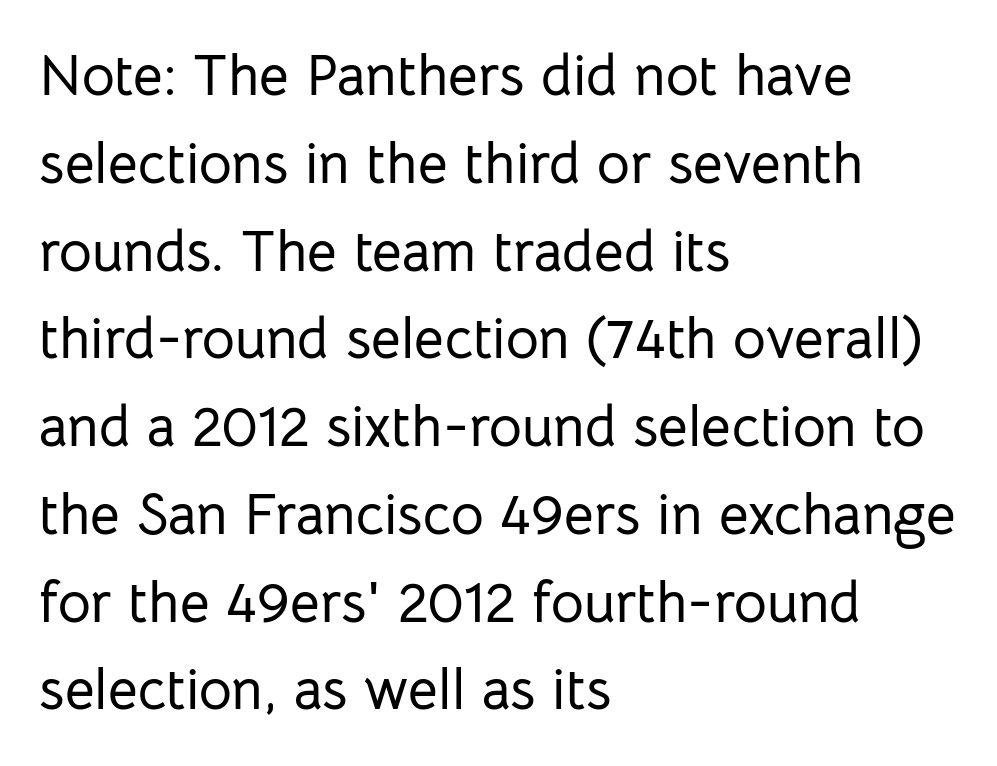
Nope, not italic — everything's standing straight. No word sits above an underline. Proportional: the letters do not fall into vertical columns. There is no visible air inserted between adjacent glyphs. Normally led — the rows are evenly, conventionally spaced.
